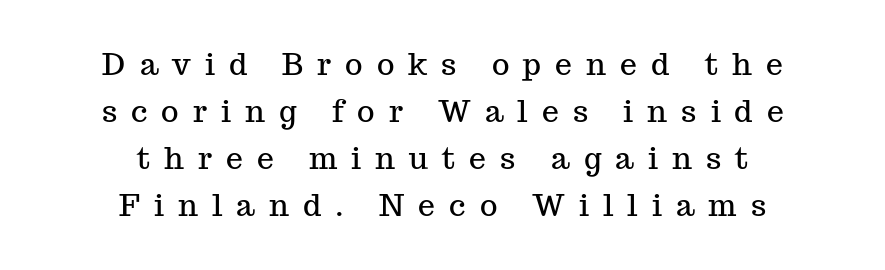
Students, observe: this is what conventionally led text looks like. Beneath every word, the page is bare. A typesetter would call this heavily tracked-out type. It's the straight-up-and-down kind of type.
